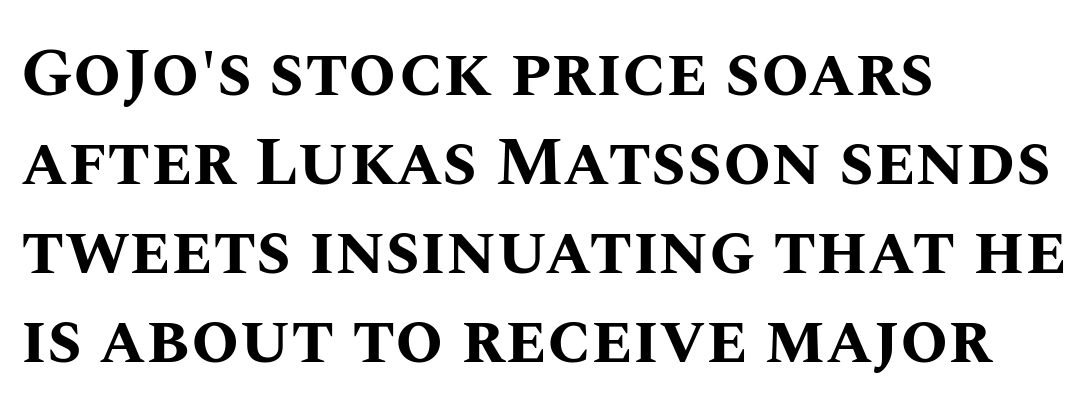
Q: Is the text bold? A: Yes.
Q: Is the text italic (slanted)? A: No, it is upright.
Q: Is the text underlined? A: No.
Q: How is the paragraph aligned? A: Left-aligned.
Q: Is the spacing between letters normal or unusually wide? A: Normal.
Q: Is the spacing between lines tight, normal or loose? A: Normal.
Q: Width (condensed, normal, or wide)? A: Normal.
Q: Stroke contrast? A: Medium.
Q: x-height? A: Large.
Q: Monospaced? A: No.
